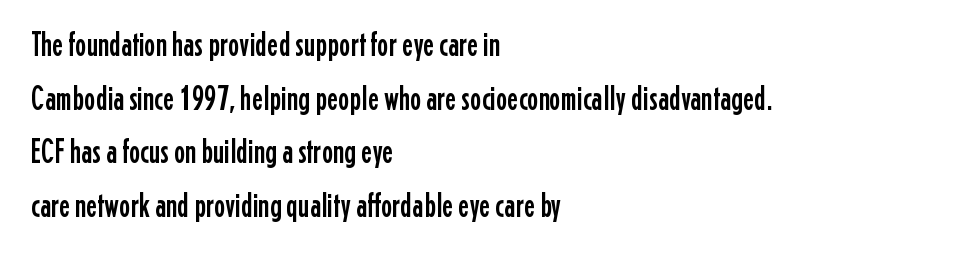
Q: Is the text italic (slanted)? A: No, it is upright.
Q: Is the typeface a serif or a sans-serif typeface? A: Sans-serif.
Q: Is the text underlined? A: No.
Q: How is the paragraph aligned? A: Left-aligned.
Q: Is the spacing between letters normal or unusually wide? A: Normal.
Q: Is the spacing between lines tight, normal or loose? A: Normal.
Q: Width (condensed, normal, or wide)? A: Condensed.
Q: Stroke contrast? A: Low.
Q: x-height? A: Medium.
Q: Monospaced? A: No.
